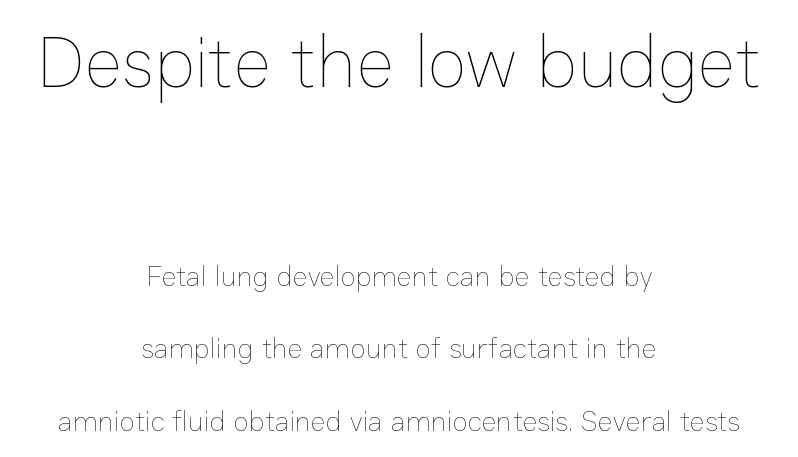
The image shows 73 px thin type, upright; set centered, loose line spacing (2.49x), normal letter spacing, not underlined; the first (top) block is 2.52x larger; low stroke contrast and a medium x-height.
